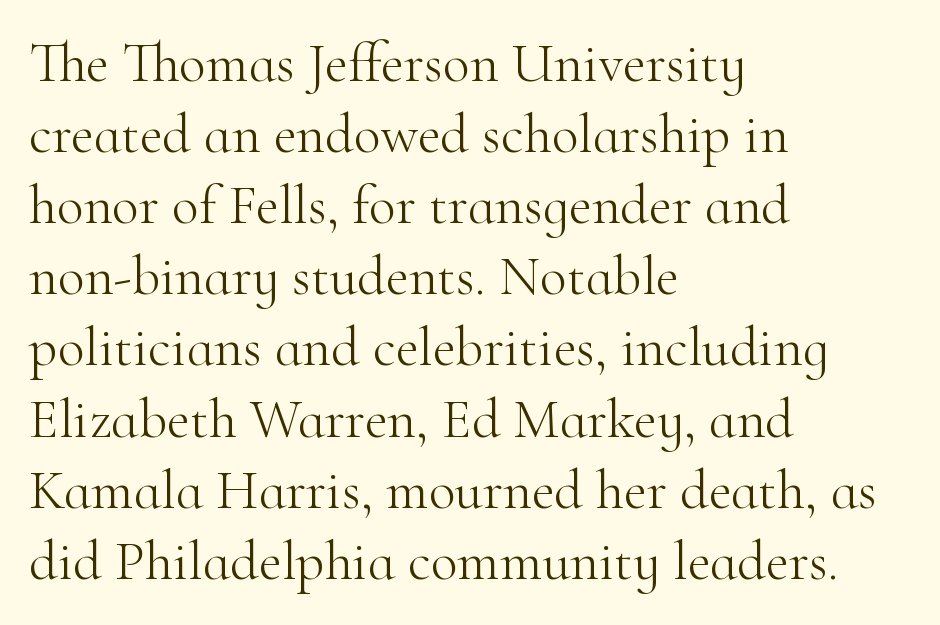
{"serif": "yes", "italic": "no", "bold": "no", "weight": "light", "width": "normal", "stroke_contrast": "high", "x_height": "small", "monospaced": "no", "underline": "no", "align": "left", "line_spacing": "normal", "line_spacing_ratio": 1.27, "letter_spacing": "normal", "letter_spacing_em": 0.0, "glyph_px": 56}
